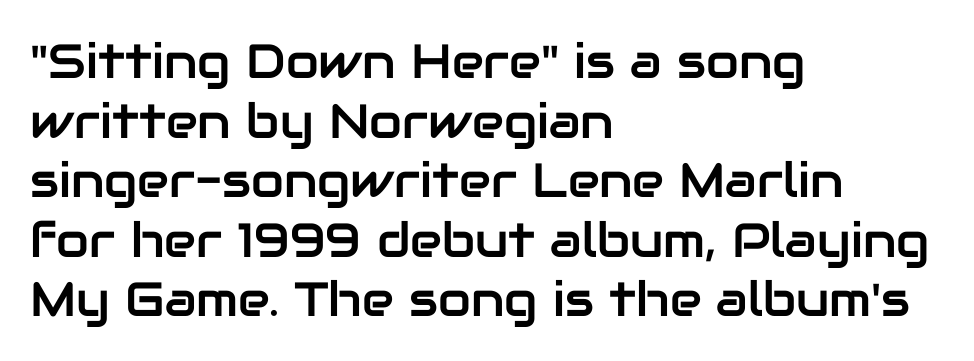
Q: Is the text italic (slanted)? A: No, it is upright.
Q: Is the typeface a serif or a sans-serif typeface? A: Sans-serif.
Q: Is the text underlined? A: No.
Q: How is the paragraph aligned? A: Left-aligned.
Q: Is the spacing between letters normal or unusually wide? A: Normal.
Q: Width (condensed, normal, or wide)? A: Normal.
Q: Stroke contrast? A: Low.
Q: x-height? A: Medium.
Q: Monospaced? A: No.
